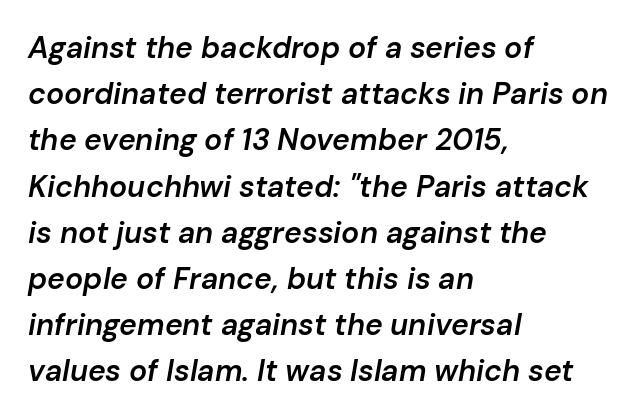
Each letter keeps its own natural width here, so spacing adapts to shape. A fair bit of extra ink — the face is semibold, not bold. Reading down the column, the eye jumps a familiar distance to each next line. Teacher's note: observe the even left margin — that is flush-left alignment. The letterforms sit shoulder to shoulder at normal distance.
